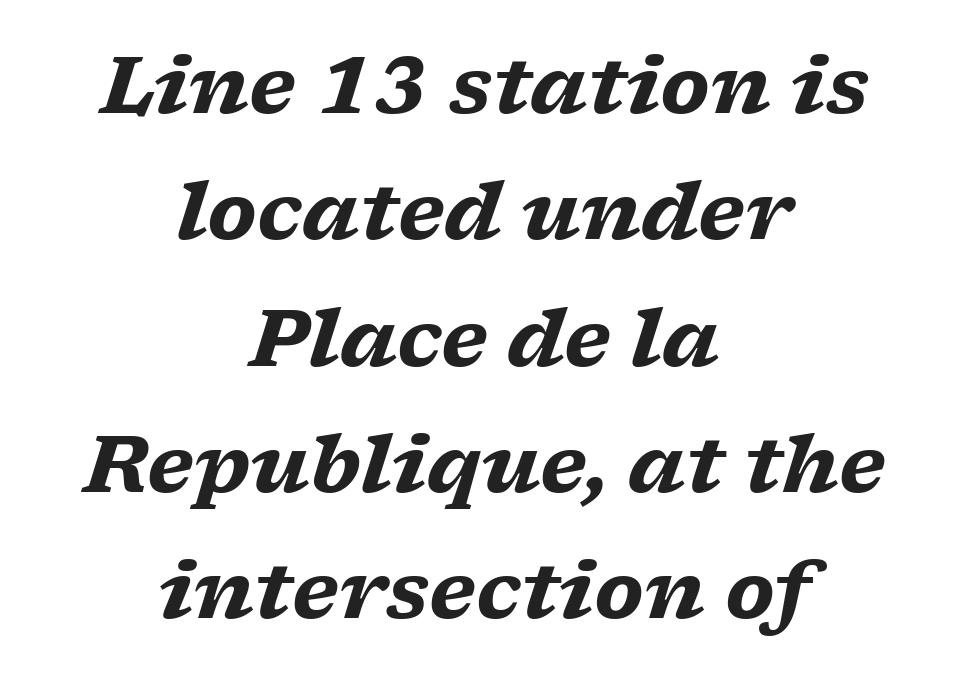
The image shows 78 px heavy, wide serif type, italic (leaning right); set centered, normal line spacing (1.62x), normal letter spacing, not underlined; low stroke contrast and a medium x-height.
